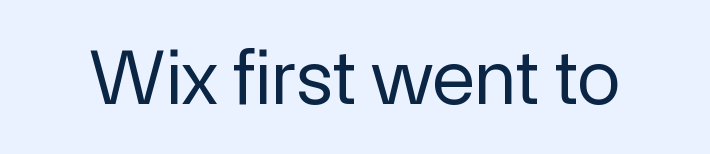
The image shows 79 px regular-weight sans-serif type, upright; set normal letter spacing, not underlined; a medium x-height.
